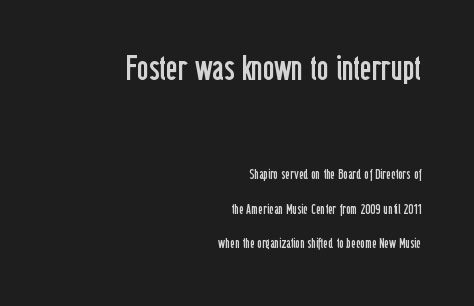
The image shows 35 px regular-weight, condensed sans-serif type, upright; set right-aligned, loose line spacing (2.48x), normal letter spacing, not underlined; the first (top) block is 2.5x larger; low stroke contrast and a medium x-height.
